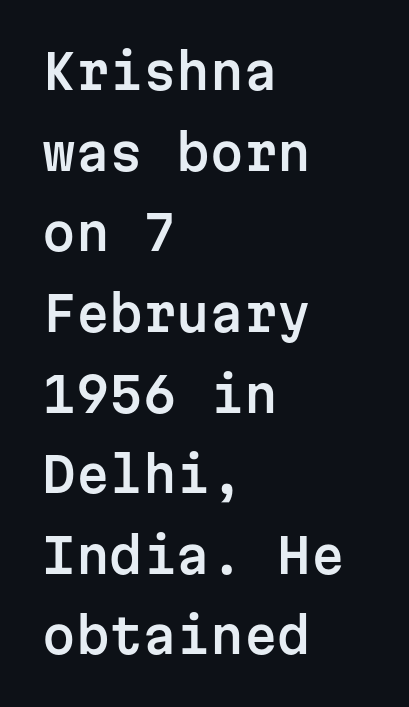
{"serif": "no", "italic": "no", "width": "normal", "stroke_contrast": "low", "x_height": "medium", "monospaced": "yes", "underline": "no", "align": "left", "line_spacing": "normal", "line_spacing_ratio": 1.68, "letter_spacing": "normal", "letter_spacing_em": 0.0, "glyph_px": 48}
